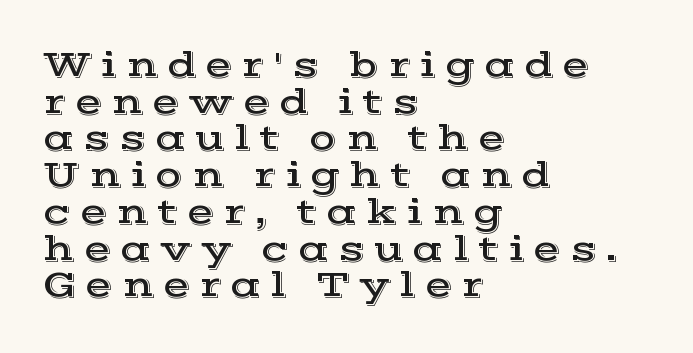
The image shows 36 px wide serif type, upright; set left-aligned, tight line spacing (1.02x), unusually wide letter spacing (+0.24 em), not underlined; a medium x-height.
